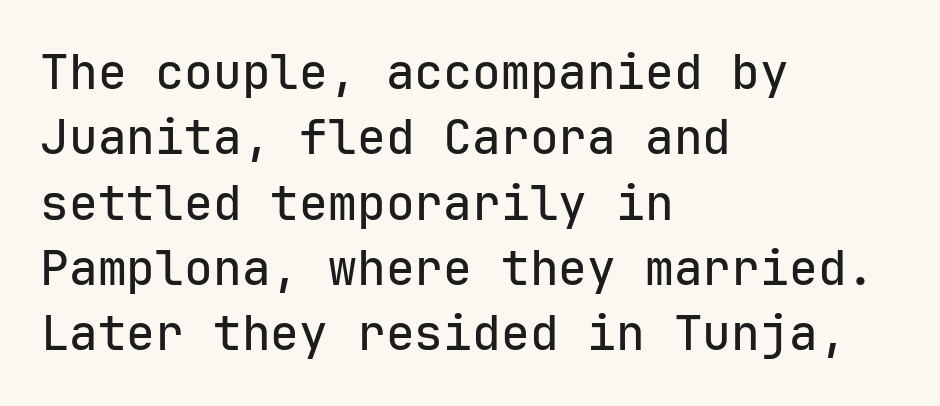
Each letter, wide or thin by design, is forced into the same width here. Inter-character spacing is left at the font's built-in metrics. The line-height multiplier appears to be the usual default. Do the letters lean? They stand straight. Underline: absent. Each line starts at the same left margin while the right side varies.
